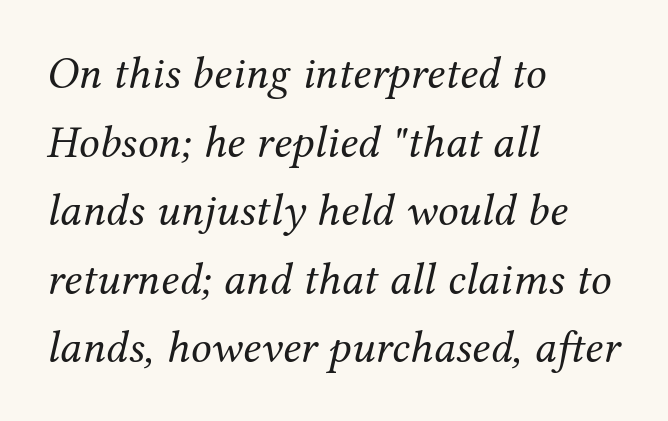
The image shows 46 px regular-weight serif type, italic (leaning right); set left-aligned, normal line spacing (1.49x), normal letter spacing, not underlined; medium stroke contrast and a medium x-height.
